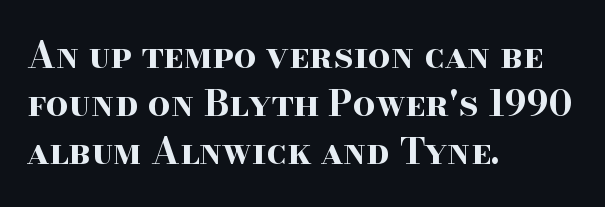
The leading is moderate, giving the passage an even texture. Every stem runs plumb, perpendicular to the baseline. These lines are set flush left with a ragged right edge. The designer went with a serif here, giving each stem small feet.
